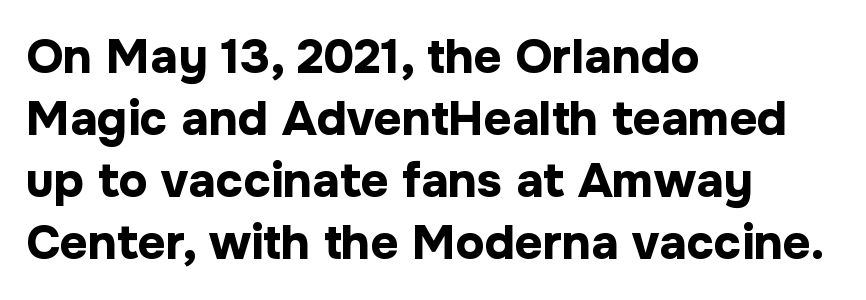
The image shows 48 px bold sans-serif type, upright; set left-aligned, normal line spacing (1.29x), normal letter spacing, not underlined; low stroke contrast and a medium x-height.
